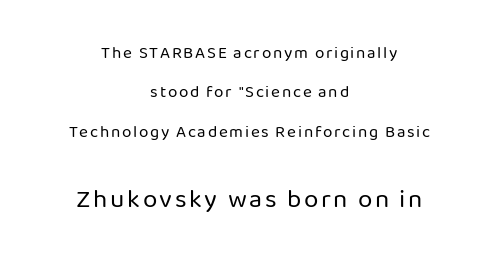
{"italic": "no", "bold": "no", "underline": "no", "align": "center", "line_spacing": "loose", "line_spacing_ratio": 2.32, "larger_block": "second", "size_ratio": 1.53, "glyph_px": 26}
